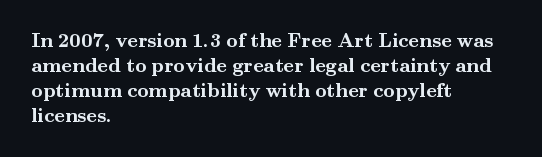
The baseline area is clear. Ordinary non-slanted type is in use. Look at the tracking — it's just the regular setting, nothing added. These lines carry a lot of weight — the face is fully bold.
